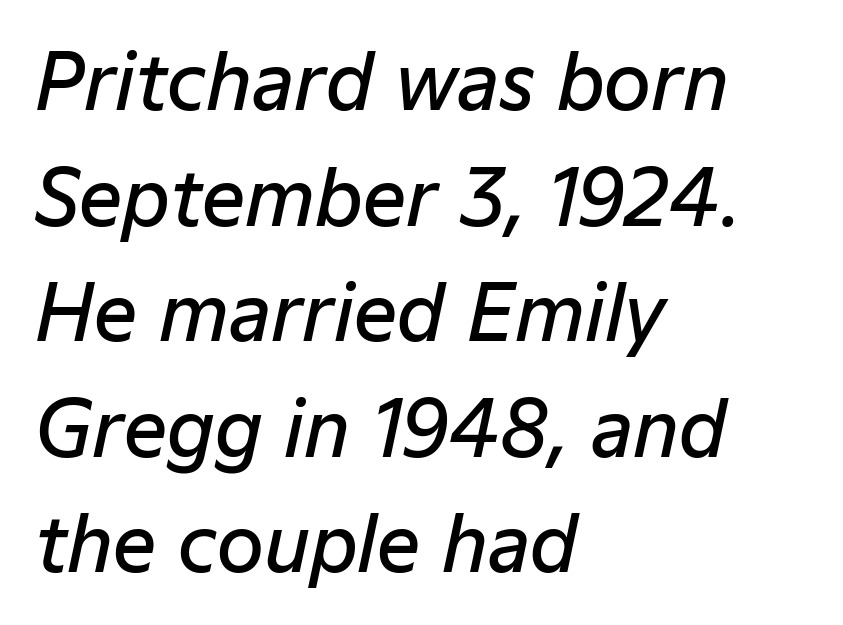
The image shows 76 px semibold type, italic (leaning right); set left-aligned, normal line spacing (1.52x), normal letter spacing, not underlined; low stroke contrast and a medium x-height.
